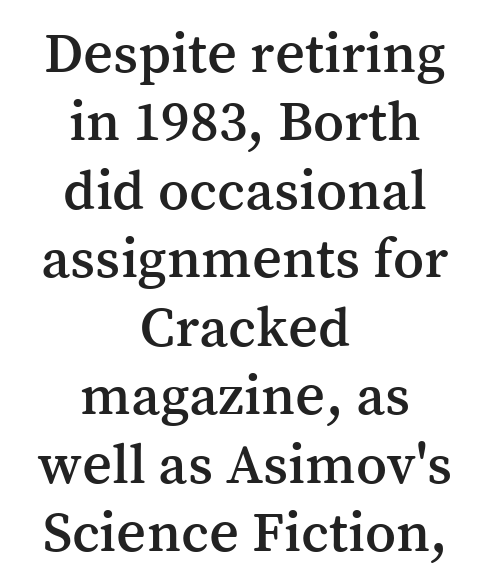
The image shows 58 px serif type, upright; set centered, line spacing 1.18x, normal letter spacing, not underlined; medium stroke contrast and a medium x-height.
